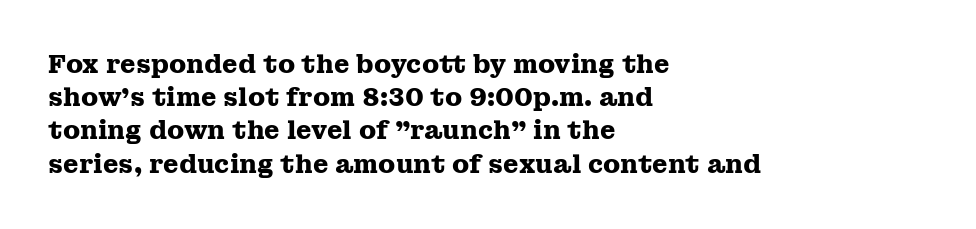
Q: Is the text bold? A: Yes.
Q: Is the text italic (slanted)? A: No, it is upright.
Q: Is the text underlined? A: No.
Q: How is the paragraph aligned? A: Left-aligned.
Q: Is the spacing between letters normal or unusually wide? A: Normal.
Q: Is the spacing between lines tight, normal or loose? A: Normal.
